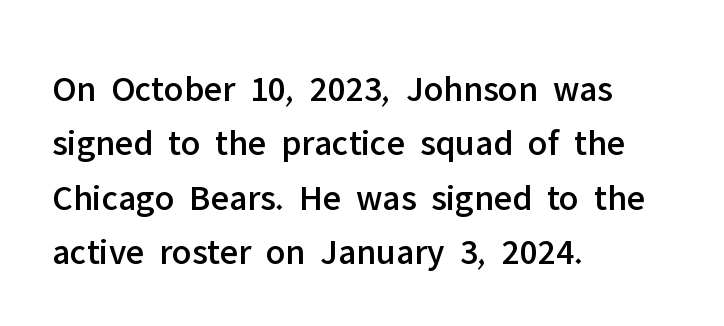
Q: Is the text italic (slanted)? A: No, it is upright.
Q: Is the typeface a serif or a sans-serif typeface? A: Sans-serif.
Q: Is the text underlined? A: No.
Q: How is the paragraph aligned? A: Left-aligned.
Q: Is the spacing between letters normal or unusually wide? A: Normal.
Q: Is the spacing between lines tight, normal or loose? A: Normal.
Q: Width (condensed, normal, or wide)? A: Normal.
Q: Stroke contrast? A: Low.
Q: x-height? A: Medium.
Q: Monospaced? A: No.
